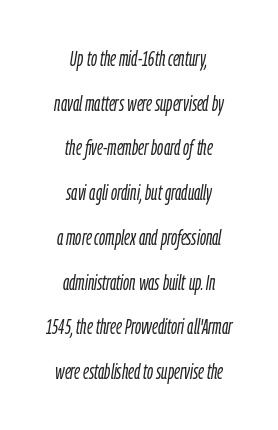
Q: Is the text bold? A: No.
Q: Is the text italic (slanted)? A: Yes, it leans right by about 9 degrees.
Q: Is the text underlined? A: No.
Q: How is the paragraph aligned? A: Centered.
Q: Is the spacing between letters normal or unusually wide? A: Normal.
Q: Is the spacing between lines tight, normal or loose? A: Loose.
